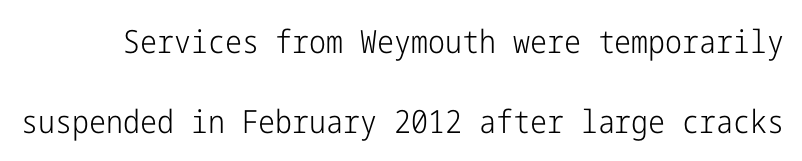
The image shows 32 px light, condensed sans-serif type, upright; set loose line spacing (2.49x), normal letter spacing, not underlined; low stroke contrast and a medium x-height.
